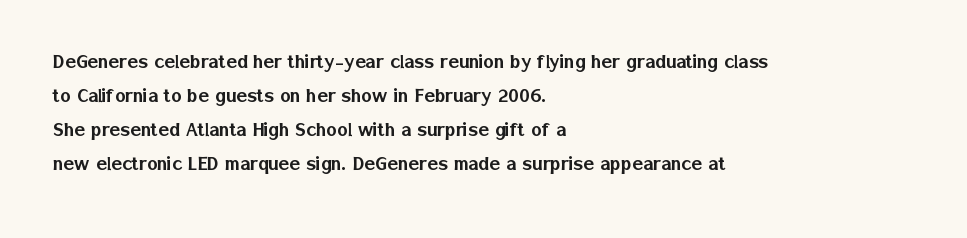
Q: Is the text italic (slanted)? A: No, it is upright.
Q: Is the text underlined? A: No.
Q: How is the paragraph aligned? A: Left-aligned.
Q: Is the spacing between letters normal or unusually wide? A: Normal.
Q: Is the spacing between lines tight, normal or loose? A: Normal.
